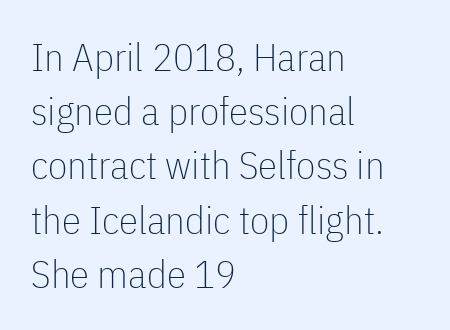
Q: Is the text bold? A: No.
Q: Is the text italic (slanted)? A: No, it is upright.
Q: Is the typeface a serif or a sans-serif typeface? A: Sans-serif.
Q: Is the text underlined? A: No.
Q: How is the paragraph aligned? A: Left-aligned.
Q: Is the spacing between letters normal or unusually wide? A: Normal.
Q: Is the spacing between lines tight, normal or loose? A: Normal.
Q: Width (condensed, normal, or wide)? A: Condensed.
Q: Stroke contrast? A: Low.
Q: x-height? A: Medium.
Q: Monospaced? A: No.
